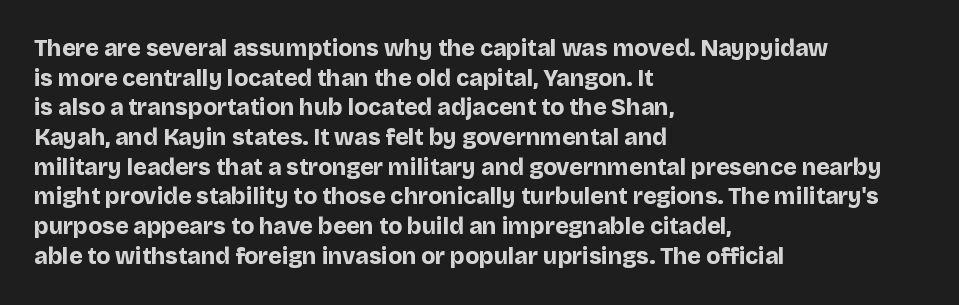
{"italic": "no", "bold": "yes", "underline": "no", "align": "left", "line_spacing": "normal", "line_spacing_ratio": 1.29, "letter_spacing": "normal", "letter_spacing_em": 0.0, "glyph_px": 23}
